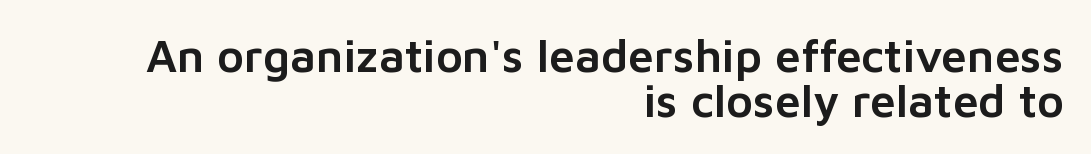
{"serif": "no", "italic": "no", "width": "normal", "stroke_contrast": "low", "x_height": "medium", "monospaced": "no", "underline": "no", "align": "right", "line_spacing": "tight", "line_spacing_ratio": 0.97, "letter_spacing": "normal", "letter_spacing_em": 0.0, "glyph_px": 46}
